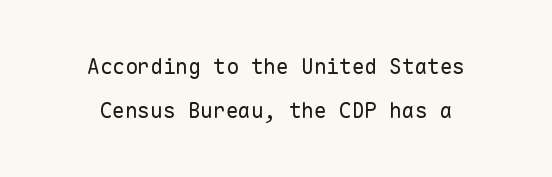
Each stroke keeps to a modest, everyday thickness or less. The type is set solid horizontally, with unmodified tracking. Whoever set this chose breathing room over compactness in the vertical rhythm. Unlike italic type, these characters show no tilt at all.
